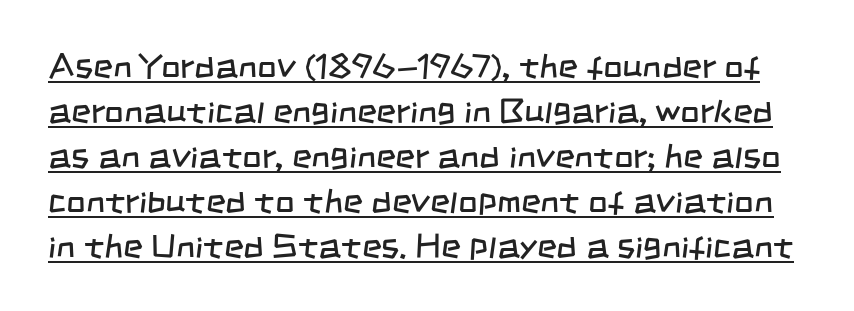
{"serif": "no", "bold": "no", "weight": "regular", "width": "condensed", "stroke_contrast": "low", "x_height": "large", "monospaced": "no", "underline": "yes", "line_spacing": "normal", "line_spacing_ratio": 1.32, "letter_spacing": "normal", "letter_spacing_em": 0.0, "glyph_px": 34}
